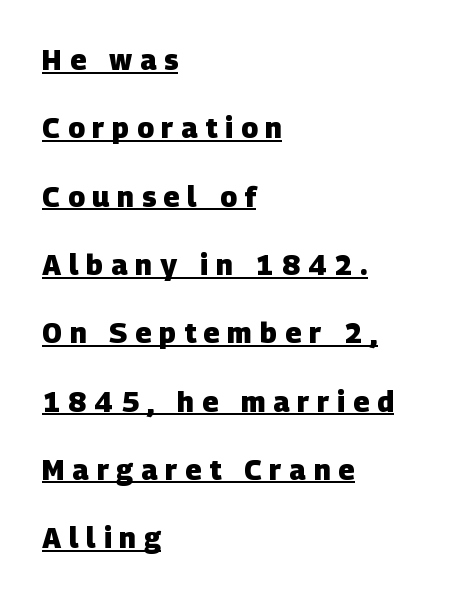
The image shows 28 px heavy sans-serif type; set left-aligned, loose line spacing (2.44x), unusually wide letter spacing (+0.28 em), underlined; low stroke contrast and a large x-height.
